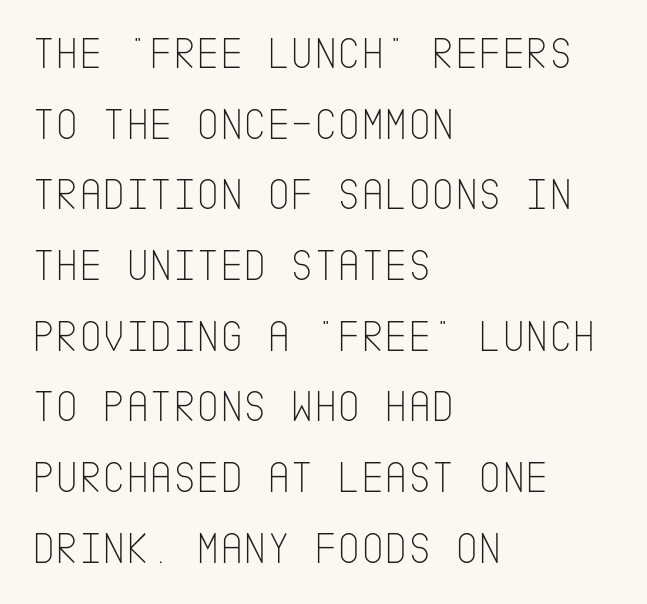
Q: Is the text bold? A: No.
Q: Is the text italic (slanted)? A: No, it is upright.
Q: Is the typeface a serif or a sans-serif typeface? A: Sans-serif.
Q: Is the text underlined? A: No.
Q: How is the paragraph aligned? A: Left-aligned.
Q: Is the spacing between letters normal or unusually wide? A: Normal.
Q: Is the spacing between lines tight, normal or loose? A: Normal.
Q: Width (condensed, normal, or wide)? A: Condensed.
Q: Stroke contrast? A: Low.
Q: x-height? A: Large.
